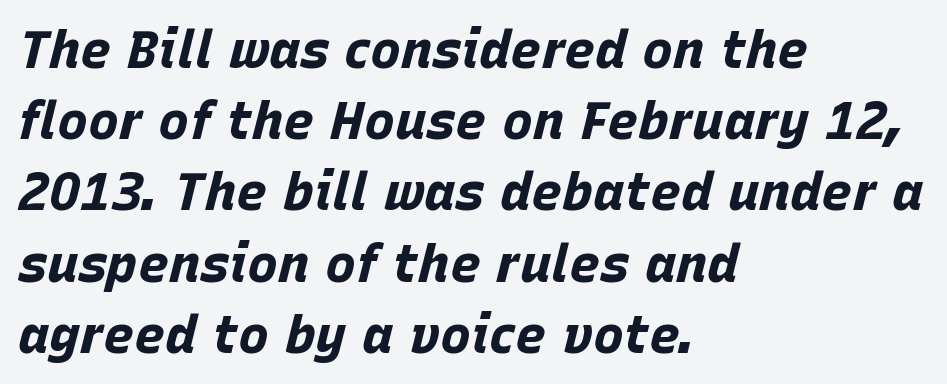
Q: Is the text bold? A: Yes.
Q: Is the text italic (slanted)? A: Yes, it leans right by about 15 degrees.
Q: Is the text underlined? A: No.
Q: How is the paragraph aligned? A: Left-aligned.
Q: Is the spacing between letters normal or unusually wide? A: Normal.
Q: Is the spacing between lines tight, normal or loose? A: Normal.
Q: Width (condensed, normal, or wide)? A: Normal.
Q: Stroke contrast? A: Low.
Q: x-height? A: Large.
Q: Monospaced? A: No.
